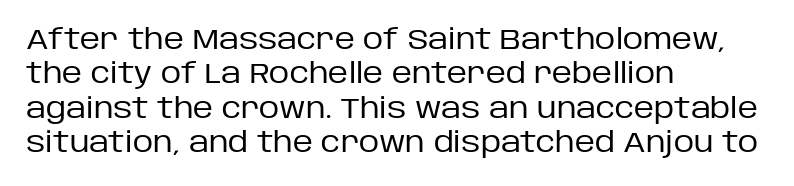
{"serif": "no", "italic": "no", "bold": "no", "weight": "regular", "width": "normal", "stroke_contrast": "low", "x_height": "large", "monospaced": "no", "underline": "no", "align": "left", "line_spacing_ratio": 1.23, "letter_spacing": "normal", "letter_spacing_em": 0.0, "glyph_px": 28}
